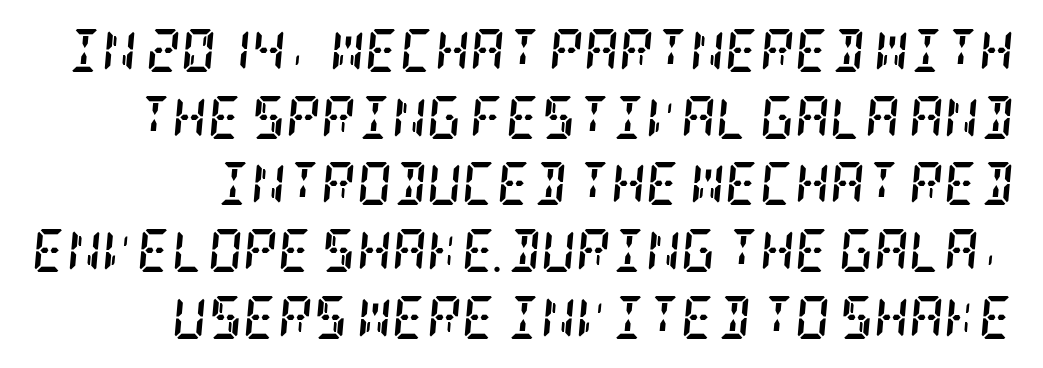
{"serif": "yes", "italic": "yes", "lean": "right", "slant_degrees": 5, "bold": "yes", "weight": "semibold", "width": "condensed", "stroke_contrast": "low", "x_height": "large", "underline": "no", "line_spacing": "normal", "line_spacing_ratio": 1.55, "letter_spacing": "normal", "letter_spacing_em": 0.0, "glyph_px": 43}
